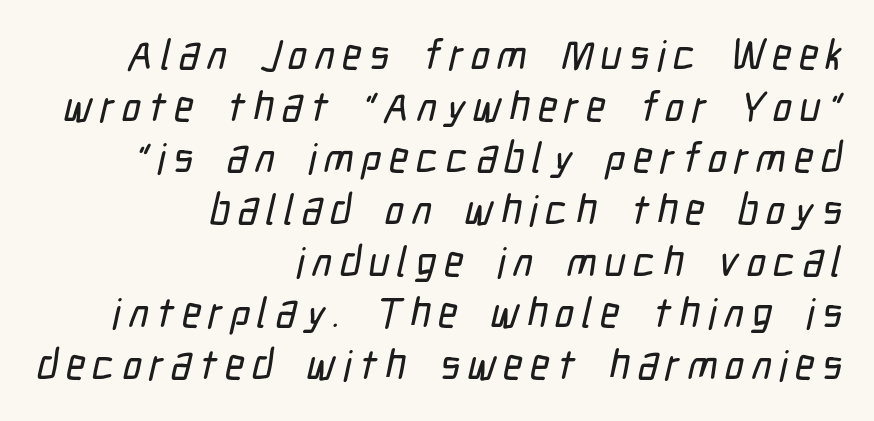
{"serif": "no", "width": "condensed", "stroke_contrast": "low", "x_height": "medium", "monospaced": "no", "underline": "no", "align": "right", "line_spacing_ratio": 1.23, "glyph_px": 42}
